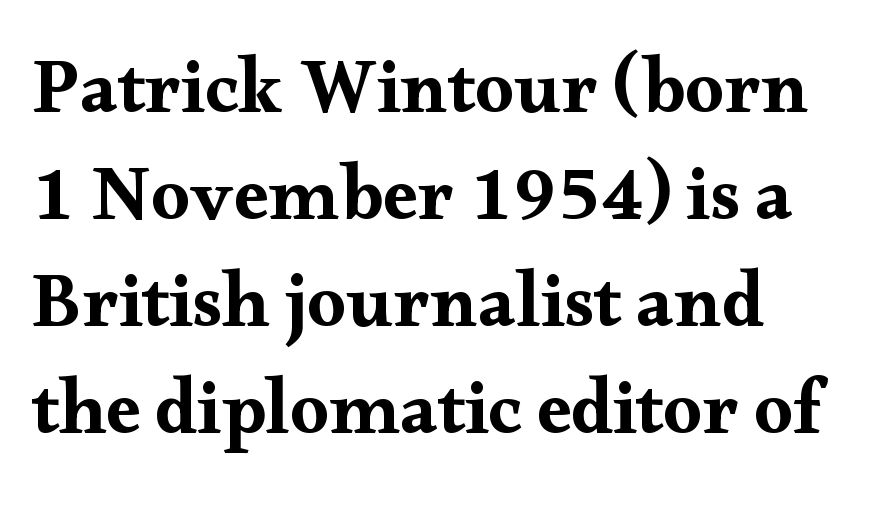
Q: Is the text italic (slanted)? A: No, it is upright.
Q: Is the typeface a serif or a sans-serif typeface? A: Serif.
Q: Is the text underlined? A: No.
Q: How is the paragraph aligned? A: Left-aligned.
Q: Is the spacing between letters normal or unusually wide? A: Normal.
Q: Is the spacing between lines tight, normal or loose? A: Normal.
Q: Width (condensed, normal, or wide)? A: Wide.
Q: Stroke contrast? A: Medium.
Q: x-height? A: Small.
Q: Monospaced? A: No.
